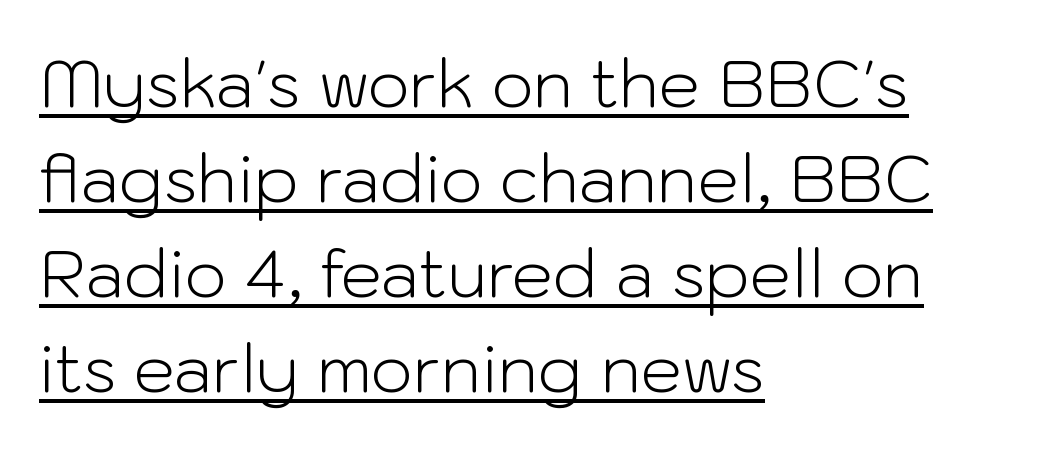
This rendering employs a face without finishing strokes, i.e., a sans-serif. You could not count columns in this text — the font is proportionally spaced. In CSS terms this would be text-align: left. This reads as an unemphasized weight, regular at the heaviest. Each word holds together tightly as a unit, with standard inter-letter gaps. Posture: vertical.
